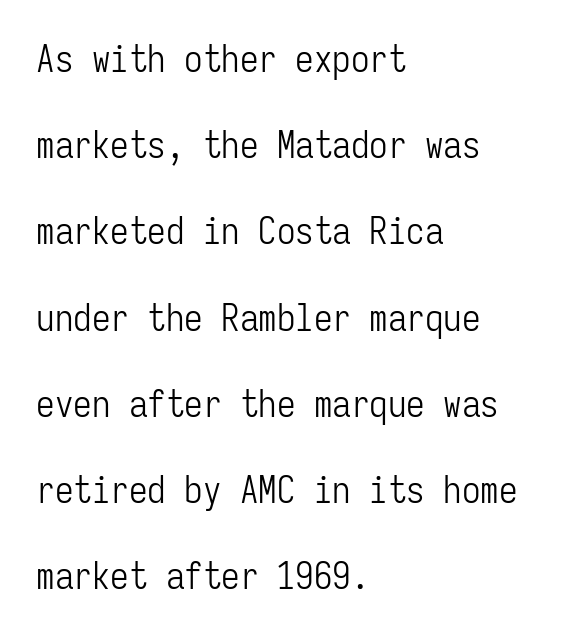
{"serif": "no", "italic": "no", "bold": "no", "weight": "light", "width": "condensed", "stroke_contrast": "low", "x_height": "medium", "monospaced": "yes", "underline": "no", "align": "left", "line_spacing": "loose", "line_spacing_ratio": 2.33, "letter_spacing": "normal", "letter_spacing_em": 0.0, "glyph_px": 37}
